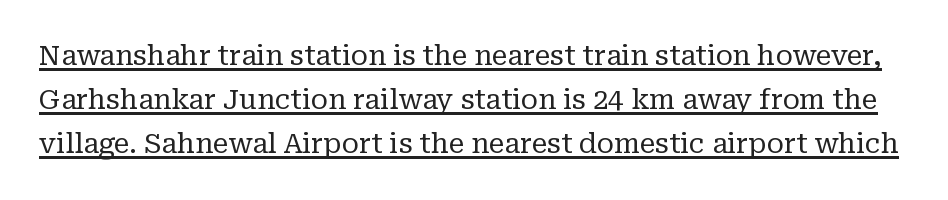
{"serif": "yes", "italic": "no", "bold": "no", "weight": "regular", "width": "normal", "stroke_contrast": "low", "x_height": "medium", "monospaced": "no", "underline": "yes", "line_spacing": "normal", "line_spacing_ratio": 1.58, "letter_spacing": "normal", "letter_spacing_em": 0.0, "glyph_px": 28}
